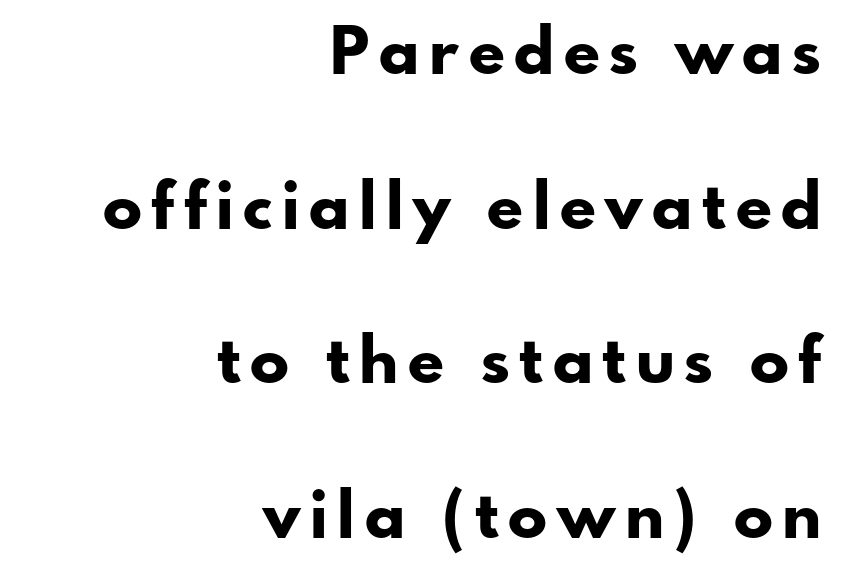
The image shows 65 px bold sans-serif type, upright; set right-aligned, loose line spacing (2.38x), not underlined; low stroke contrast and a small x-height.
